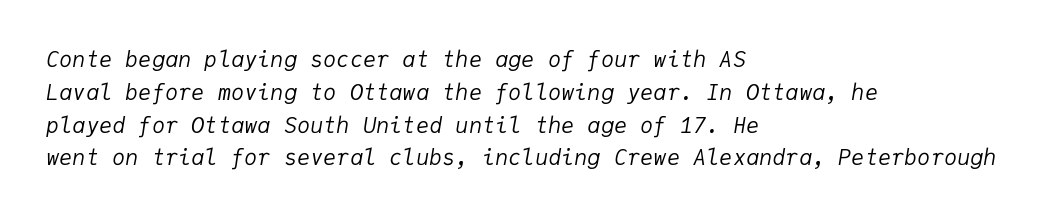
{"italic": "yes", "lean": "right", "slant_degrees": 9, "bold": "no", "underline": "no", "align": "left", "line_spacing": "normal", "line_spacing_ratio": 1.49, "letter_spacing": "normal", "letter_spacing_em": 0.0, "glyph_px": 22}
